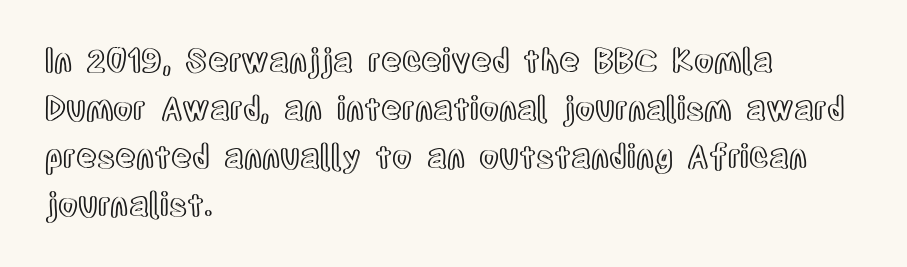
{"italic": "no", "width": "condensed", "x_height": "large", "monospaced": "no", "underline": "no", "align": "left", "line_spacing": "normal", "line_spacing_ratio": 1.5, "letter_spacing": "normal", "letter_spacing_em": 0.0, "glyph_px": 32}
